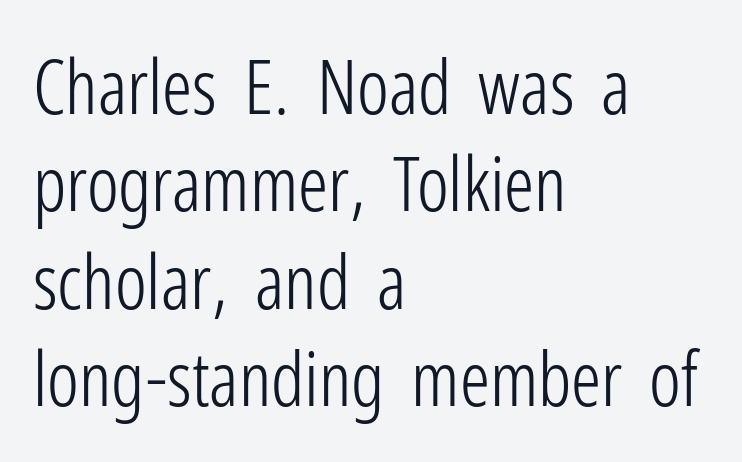
{"serif": "no", "italic": "no", "bold": "no", "weight": "light", "width": "condensed", "stroke_contrast": "low", "x_height": "medium", "monospaced": "no", "underline": "no", "align": "left", "line_spacing": "normal", "line_spacing_ratio": 1.3, "letter_spacing": "normal", "letter_spacing_em": 0.0, "glyph_px": 75}
